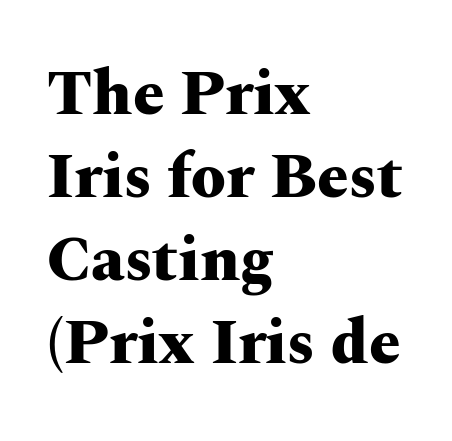
The letters carry serifs — small finishing strokes at the ends of their stems. You can tell it's not italic because the verticals are truly vertical. Baseline-to-baseline distance is the conventional proportion of letter height. Do the characters align in a grid? No, the font is proportional.
